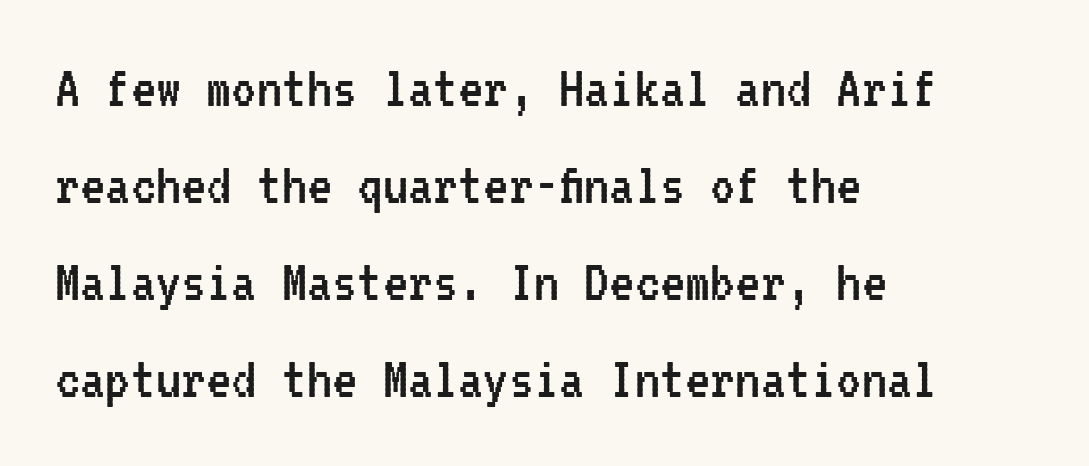
Q: Is the text bold? A: No.
Q: Is the text italic (slanted)? A: No, it is upright.
Q: Is the typeface a serif or a sans-serif typeface? A: Sans-serif.
Q: Is the text underlined? A: No.
Q: How is the paragraph aligned? A: Left-aligned.
Q: Is the spacing between letters normal or unusually wide? A: Normal.
Q: Is the spacing between lines tight, normal or loose? A: Normal.
Q: Width (condensed, normal, or wide)? A: Condensed.
Q: Stroke contrast? A: Low.
Q: x-height? A: Medium.
Q: Monospaced? A: Yes.
